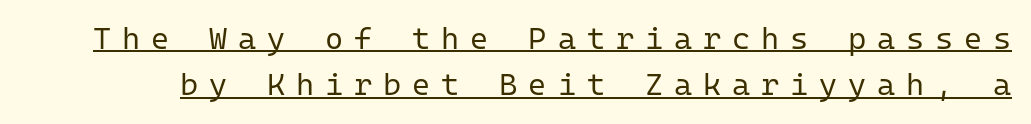
The lettering stays uniformly vertical, giving the passage a roman look. Every word sits above its own underline. You could count columns in this text — the font is strictly monospaced. These glyphs show unthickened strokes, regular width or finer. Honestly, the row spacing looks completely unremarkable.
